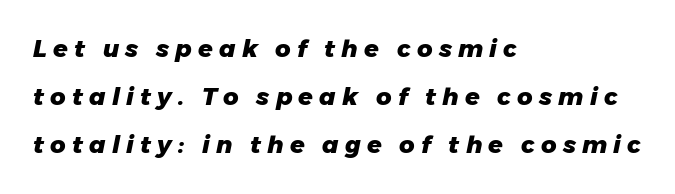
{"italic": "yes", "lean": "right", "slant_degrees": 11, "bold": "yes", "underline": "no", "align": "left", "line_spacing": "loose", "line_spacing_ratio": 2.01, "letter_spacing": "wide", "letter_spacing_em": 0.26, "glyph_px": 24}
